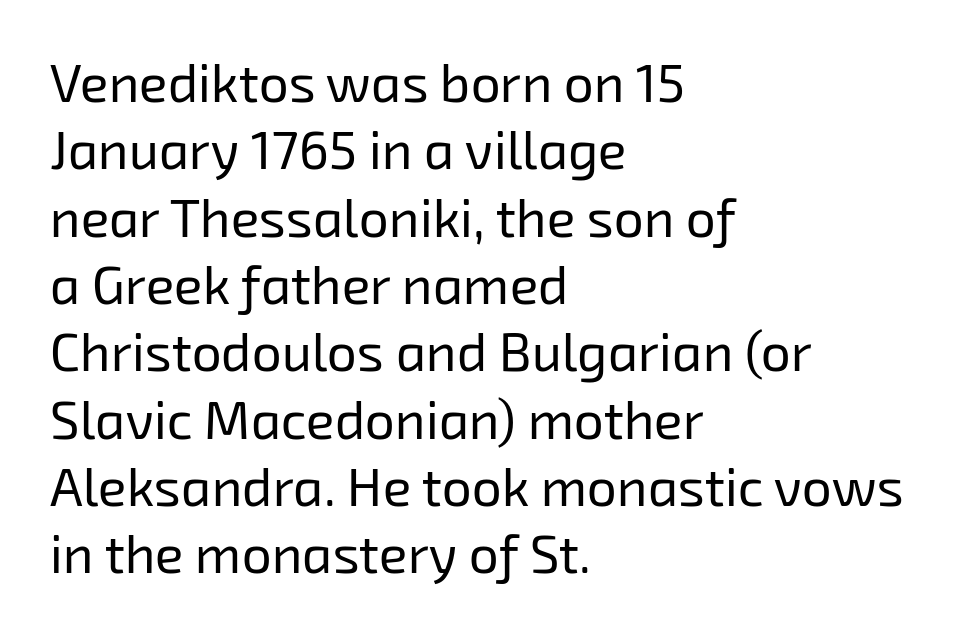
Line starts are locked; line ends wander. These lines sit exactly where default settings would place them. Spacing verdict: proportional, widths tailored to each character. A typesetter would call this zero additional tracking. The characters are drawn with everyday or finer stroke widths. This rendering features lettering with no underline.
